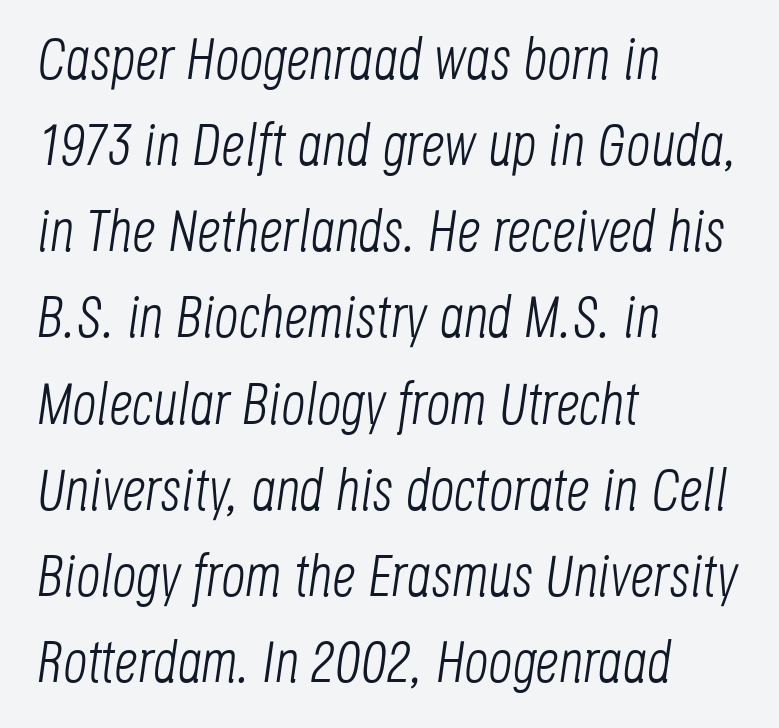
This sample is left-justified, so line endings fall wherever the words run out. A quiet, ordinary-to-light weight characterises the typeface. The rendering uses a moderate line-height, typical for paragraphs. Underline: absent. Each letter keeps its own natural width here, so spacing adapts to shape. The passage shown has conventional tracking throughout.
